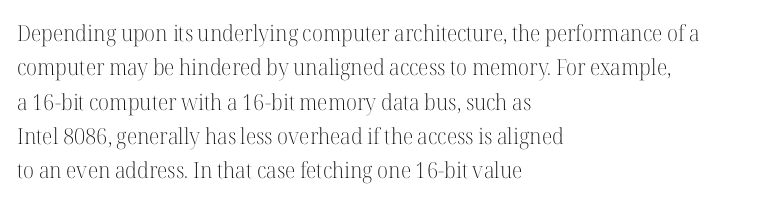
The image shows 22 px text type, upright; set left-aligned, normal line spacing (1.56x), normal letter spacing, not underlined.
